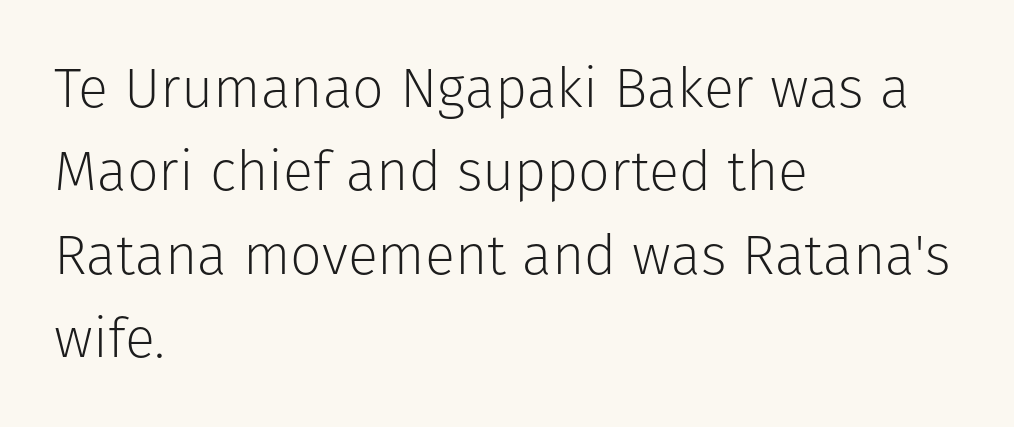
Q: Is the text bold? A: No.
Q: Is the text italic (slanted)? A: No, it is upright.
Q: Is the typeface a serif or a sans-serif typeface? A: Sans-serif.
Q: Is the text underlined? A: No.
Q: How is the paragraph aligned? A: Left-aligned.
Q: Is the spacing between letters normal or unusually wide? A: Normal.
Q: Is the spacing between lines tight, normal or loose? A: Normal.
Q: Width (condensed, normal, or wide)? A: Normal.
Q: Stroke contrast? A: Low.
Q: x-height? A: Medium.
Q: Monospaced? A: No.
